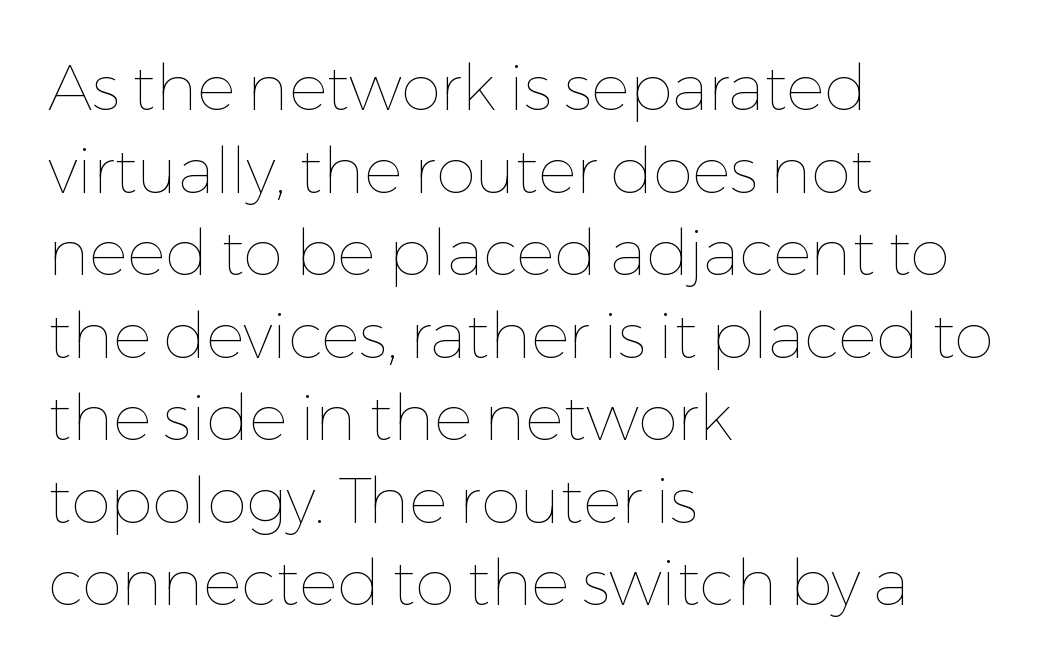
Q: Is the text bold? A: No.
Q: Is the text italic (slanted)? A: No, it is upright.
Q: Is the text underlined? A: No.
Q: How is the paragraph aligned? A: Left-aligned.
Q: Is the spacing between letters normal or unusually wide? A: Normal.
Q: Is the spacing between lines tight, normal or loose? A: Normal.
Q: Width (condensed, normal, or wide)? A: Normal.
Q: Stroke contrast? A: Low.
Q: x-height? A: Medium.
Q: Monospaced? A: No.
